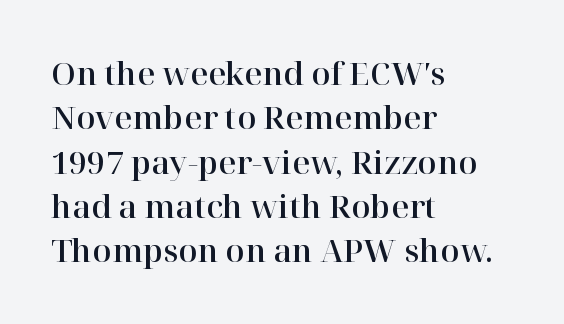
How would I describe the line gaps? Plain and ordinary. Classification — serif. The letters stand straight up with perfectly vertical stems. The letterforms sit shoulder to shoulder at normal distance. Each row of text sits above clean, open space. Looks like regular typesetting: each glyph gets only the width it needs.
